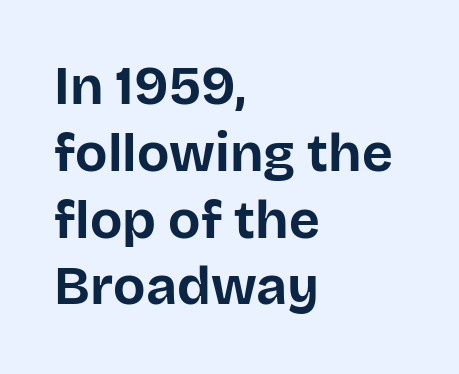
Q: Is the text bold? A: Yes.
Q: Is the text italic (slanted)? A: No, it is upright.
Q: Is the typeface a serif or a sans-serif typeface? A: Sans-serif.
Q: Is the text underlined? A: No.
Q: How is the paragraph aligned? A: Left-aligned.
Q: Is the spacing between letters normal or unusually wide? A: Normal.
Q: Is the spacing between lines tight, normal or loose? A: Normal.
Q: Width (condensed, normal, or wide)? A: Normal.
Q: Stroke contrast? A: Low.
Q: x-height? A: Large.
Q: Monospaced? A: No.
